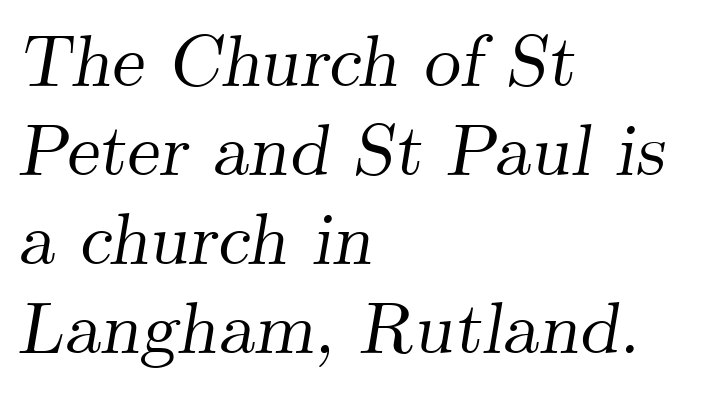
{"serif": "yes", "italic": "yes", "lean": "right", "slant_degrees": 9, "width": "normal", "stroke_contrast": "medium", "x_height": "small", "monospaced": "no", "underline": "no", "align": "left", "line_spacing_ratio": 1.22, "letter_spacing": "normal", "letter_spacing_em": 0.0, "glyph_px": 73}
